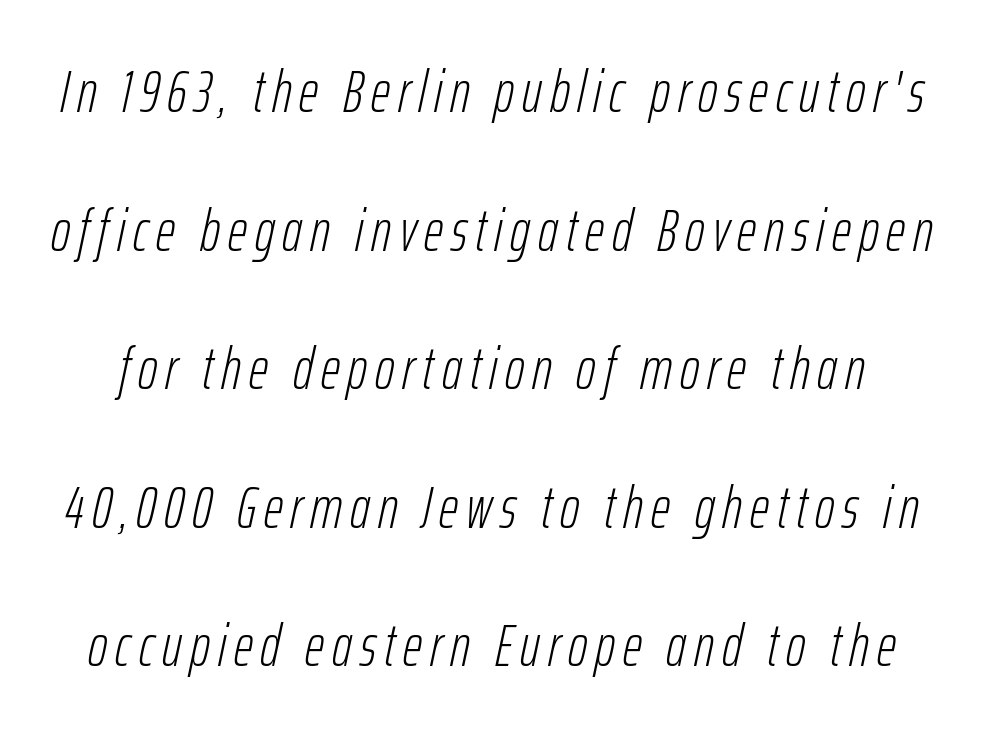
Q: Is the text bold? A: No.
Q: Is the text italic (slanted)? A: Yes, it leans right by about 12 degrees.
Q: Is the text underlined? A: No.
Q: Is the spacing between lines tight, normal or loose? A: Loose.
Q: Width (condensed, normal, or wide)? A: Condensed.
Q: Stroke contrast? A: Low.
Q: x-height? A: Medium.
Q: Monospaced? A: No.
